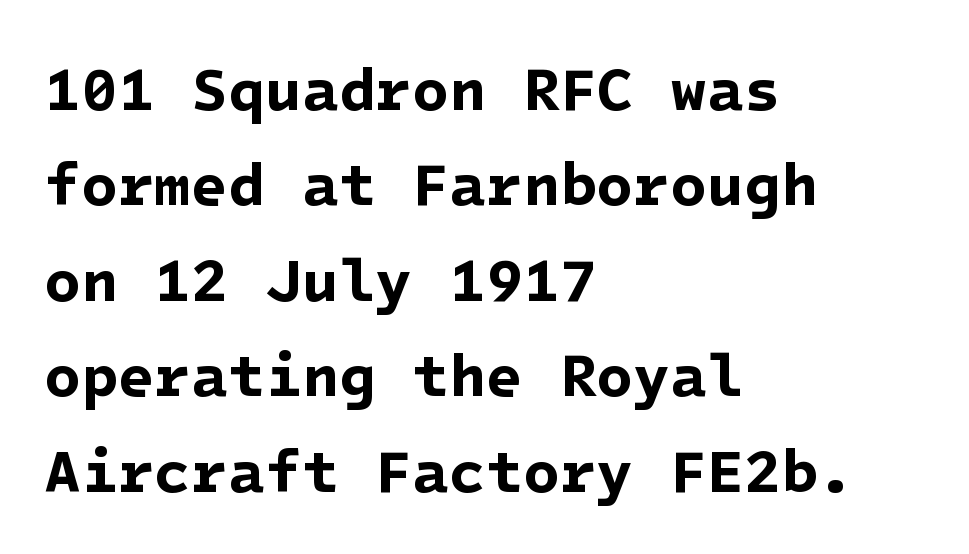
{"serif": "no", "bold": "yes", "weight": "bold", "width": "normal", "stroke_contrast": "low", "x_height": "medium", "underline": "no", "align": "left", "line_spacing": "normal", "line_spacing_ratio": 1.59, "letter_spacing": "normal", "letter_spacing_em": 0.0, "glyph_px": 60}
